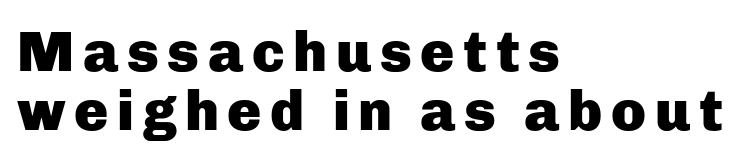
The image shows 57 px heavy sans-serif type, upright; set left-aligned, tight line spacing (1.04x), not underlined; low stroke contrast and a medium x-height.
